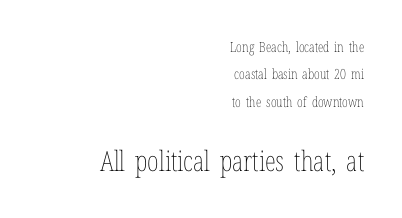
Q: Is the text bold? A: No.
Q: Is the text italic (slanted)? A: No, it is upright.
Q: Is the text underlined? A: No.
Q: How is the paragraph aligned? A: Right-aligned.
Q: Is the spacing between letters normal or unusually wide? A: Normal.
Q: Is the spacing between lines tight, normal or loose? A: Loose.
Q: Which block of text is set in a larger size, the first (top) or the second (bottom)? A: The second (bottom) one.
Q: Width (condensed, normal, or wide)? A: Condensed.
Q: Stroke contrast? A: Low.
Q: x-height? A: Medium.
Q: Monospaced? A: No.
